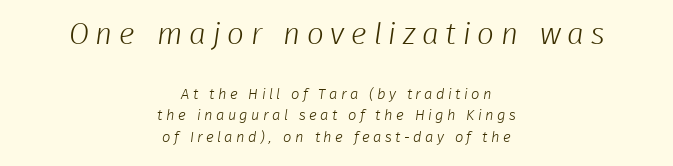
The letters advance in unequal steps, a hallmark of proportional type. The block of text has a typical density, with ordinary space between rows. The rendering positions every line midway between the sides. Ink coverage per letter is moderate at most.
